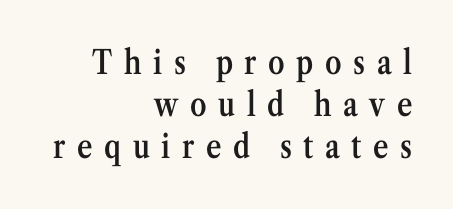
The image shows 33 px semibold, condensed serif type, upright; set right-aligned, normal line spacing (1.28x), unusually wide letter spacing (+0.35 em), not underlined; medium stroke contrast and a medium x-height.
